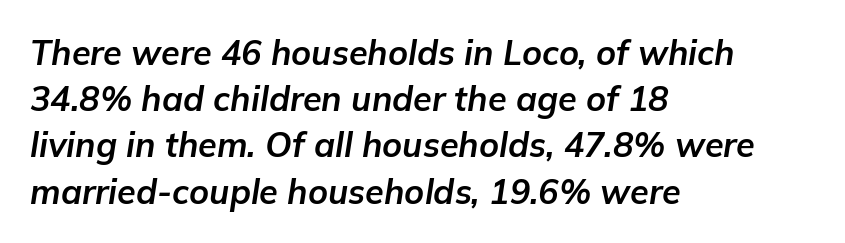
Q: Is the text bold? A: Yes.
Q: Is the text italic (slanted)? A: Yes, it leans right by about 9 degrees.
Q: Is the text underlined? A: No.
Q: How is the paragraph aligned? A: Left-aligned.
Q: Is the spacing between letters normal or unusually wide? A: Normal.
Q: Is the spacing between lines tight, normal or loose? A: Normal.
Q: Width (condensed, normal, or wide)? A: Normal.
Q: Stroke contrast? A: Low.
Q: x-height? A: Medium.
Q: Monospaced? A: No.
